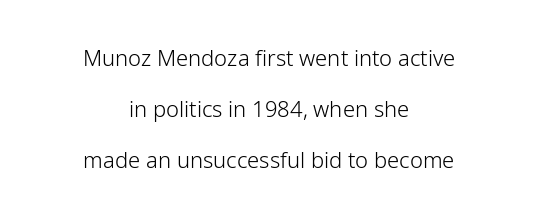
The image shows 22 px text type, upright; set centered, loose line spacing (2.32x), normal letter spacing, not underlined.
